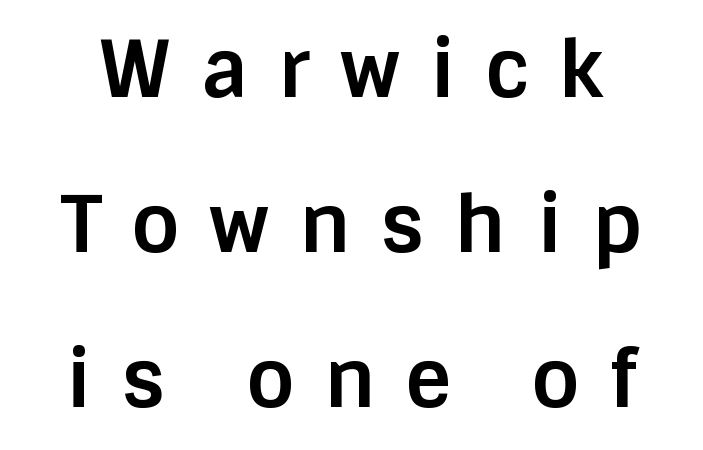
{"serif": "no", "italic": "no", "bold": "yes", "weight": "bold", "width": "normal", "stroke_contrast": "low", "x_height": "large", "monospaced": "no", "underline": "no", "line_spacing": "loose", "line_spacing_ratio": 1.96, "letter_spacing": "wide", "letter_spacing_em": 0.38, "glyph_px": 79}
